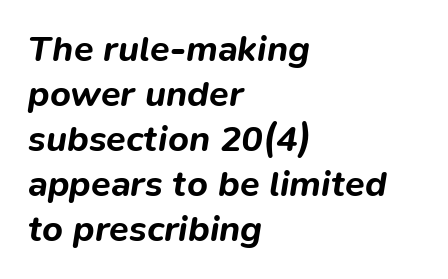
{"italic": "yes", "lean": "right", "slant_degrees": 9, "bold": "yes", "weight": "bold", "width": "normal", "stroke_contrast": "low", "x_height": "medium", "monospaced": "no", "underline": "no", "align": "left", "line_spacing": "normal", "line_spacing_ratio": 1.25, "letter_spacing": "normal", "letter_spacing_em": 0.0, "glyph_px": 36}
